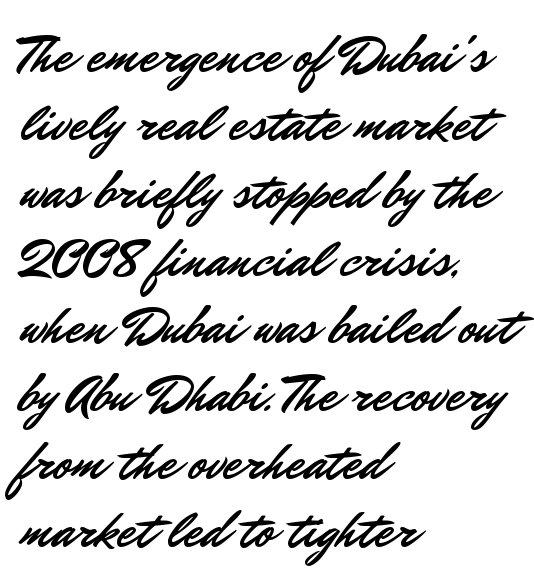
Q: Is the text italic (slanted)? A: Yes.
Q: Is the typeface a serif or a sans-serif typeface? A: Sans-serif.
Q: Is the text underlined? A: No.
Q: How is the paragraph aligned? A: Left-aligned.
Q: Is the spacing between letters normal or unusually wide? A: Normal.
Q: Is the spacing between lines tight, normal or loose? A: Normal.
Q: Width (condensed, normal, or wide)? A: Normal.
Q: Stroke contrast? A: Low.
Q: x-height? A: Small.
Q: Monospaced? A: No.
